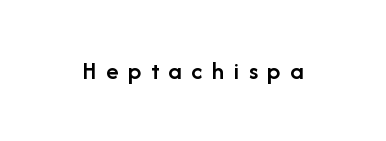
Plain, unruled lines of type. Stroke thickness is moderately raised; the sample reads as semibold. Is the letter spacing exaggerated? Yes — the characters are pushed far apart. Style check: upright.
